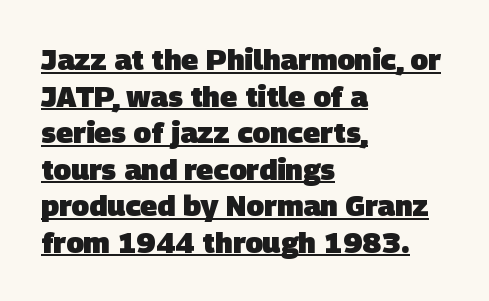
The image shows 29 px heavy sans-serif type; set left-aligned, normal line spacing (1.26x), normal letter spacing, underlined; low stroke contrast and a large x-height.
